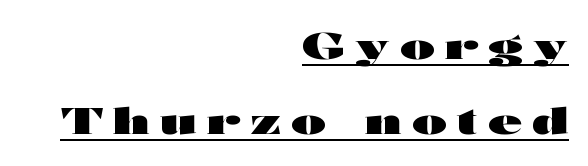
The leading is generous, giving the passage an open texture. The letters are bold, with thick, heavy strokes. Tall strokes in this sample are plumb rather than angled. Compared with typical body copy, the letter spacing here is much looser. These lines stack with their right ends in a neat column.
